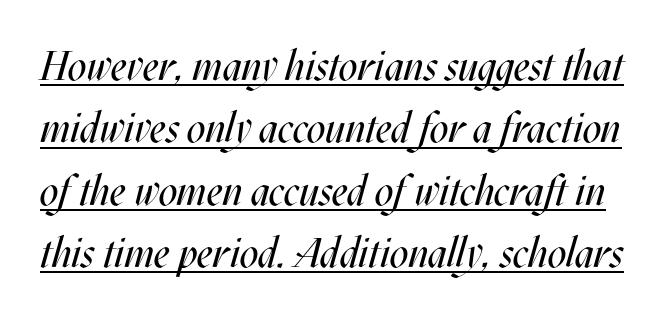
A baseline rule has been typeset under these characters. Yep, that's italic — everything's leaning. Unbolded letterforms with no extra heft. The rows are spaced the way most documents space them. Think of a printed novel: that variable character pitch is what you see here.
